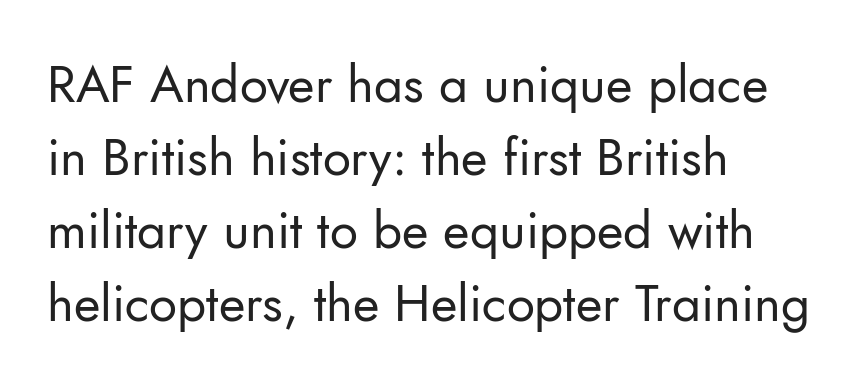
{"serif": "no", "italic": "no", "bold": "no", "weight": "regular", "width": "normal", "stroke_contrast": "low", "x_height": "small", "monospaced": "no", "underline": "no", "align": "left", "line_spacing": "normal", "line_spacing_ratio": 1.43, "letter_spacing": "normal", "letter_spacing_em": 0.0, "glyph_px": 51}
